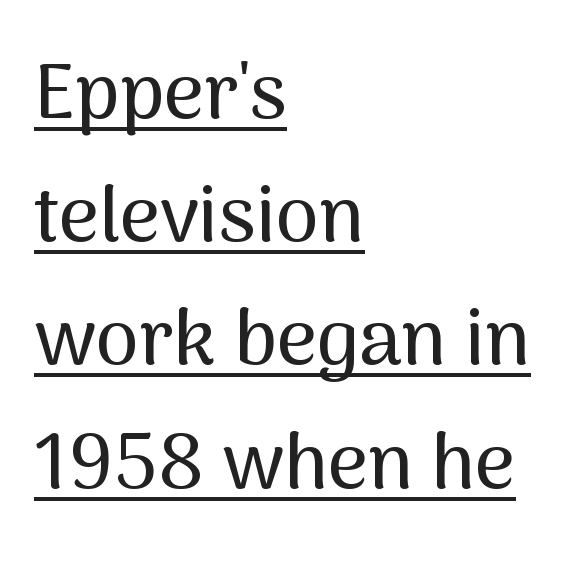
Q: Is the text italic (slanted)? A: No, it is upright.
Q: Is the typeface a serif or a sans-serif typeface? A: Sans-serif.
Q: Is the text underlined? A: Yes.
Q: How is the paragraph aligned? A: Left-aligned.
Q: Is the spacing between letters normal or unusually wide? A: Normal.
Q: Is the spacing between lines tight, normal or loose? A: Normal.
Q: Width (condensed, normal, or wide)? A: Normal.
Q: Stroke contrast? A: Medium.
Q: x-height? A: Medium.
Q: Monospaced? A: No.
